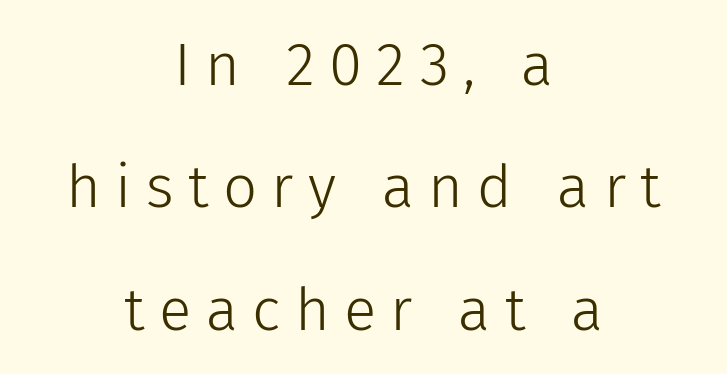
{"serif": "no", "italic": "no", "bold": "no", "weight": "light", "width": "normal", "stroke_contrast": "low", "x_height": "medium", "monospaced": "no", "underline": "no", "align": "center", "line_spacing": "loose", "line_spacing_ratio": 2.04, "letter_spacing": "wide", "letter_spacing_em": 0.24, "glyph_px": 60}
